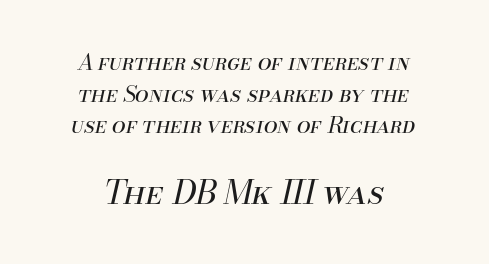
{"italic": "yes", "lean": "right", "slant_degrees": 13, "bold": "no", "weight": "regular", "width": "normal", "stroke_contrast": "medium", "x_height": "small", "monospaced": "no", "underline": "no", "align": "center", "line_spacing": "normal", "line_spacing_ratio": 1.44, "letter_spacing": "normal", "letter_spacing_em": 0.0, "larger_block": "second", "size_ratio": 1.5, "glyph_px": 33}
